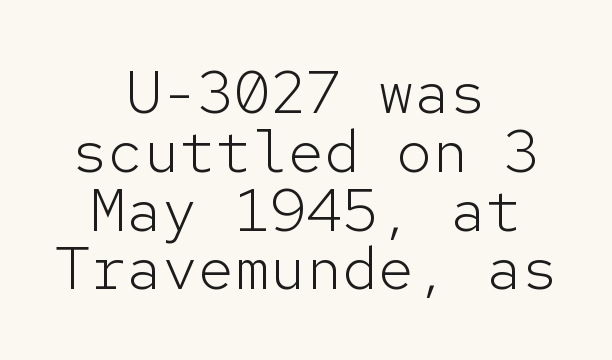
Only glyphs here, with clear space below each row. The vertical gap from one line to the next is small. Quick note: not italic, upright. Default kerning and tracking; the words read as compact shapes.
